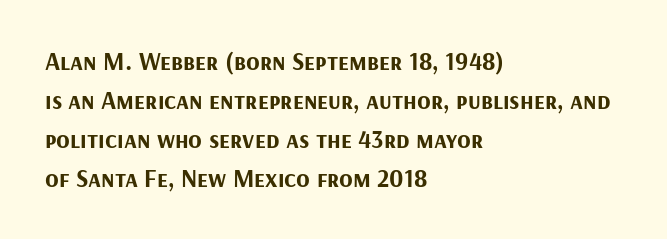
{"italic": "no", "bold": "yes", "underline": "no", "align": "left", "line_spacing": "normal", "line_spacing_ratio": 1.56, "letter_spacing": "normal", "letter_spacing_em": 0.0, "glyph_px": 25}
